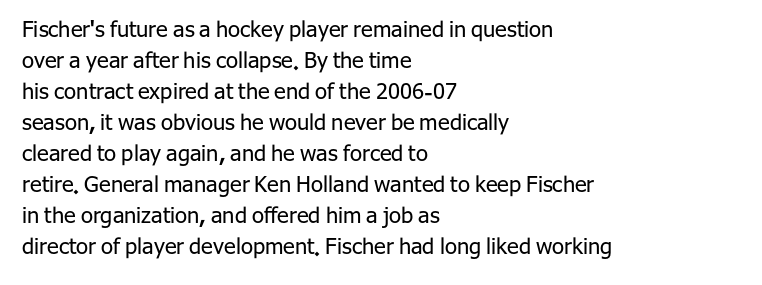
{"italic": "no", "bold": "no", "underline": "no", "align": "left", "line_spacing": "normal", "line_spacing_ratio": 1.41, "letter_spacing": "normal", "letter_spacing_em": 0.0, "glyph_px": 22}
